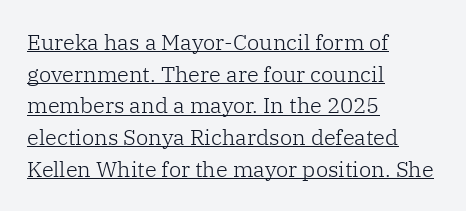
The image shows 22 px text type, upright; set left-aligned, normal line spacing (1.44x), normal letter spacing, underlined.
